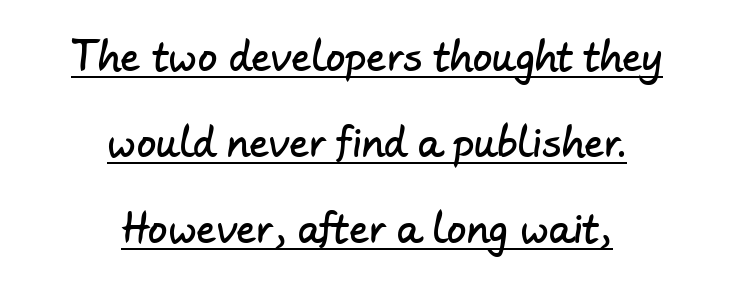
The image shows 39 px sans-serif type; set centered, loose line spacing (2.2x), normal letter spacing, underlined; low stroke contrast and a small x-height.
